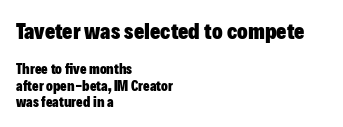
Stroke thickness is high; the sample reads as a true bold. The ragged edge is on the right, which tells us the setting is flush left. This is the regular roman posture of the typeface. Nobody touched the tracking dial on this one.
